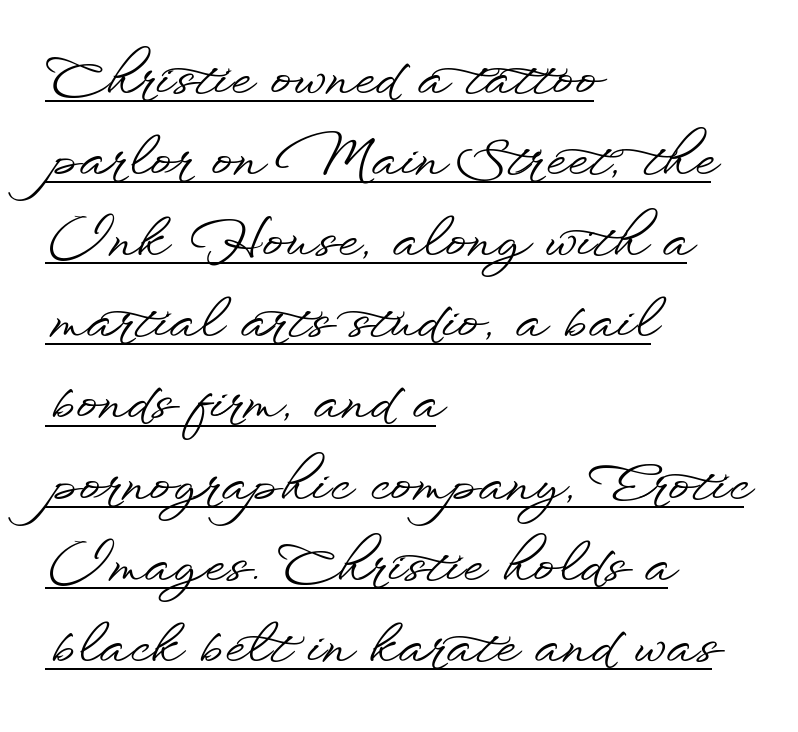
Beneath each row of characters lies a ruled line. Type style note: lacks serifs. Do the characters align in a grid? No, the font is proportional. The space between consecutive lines is moderate.
